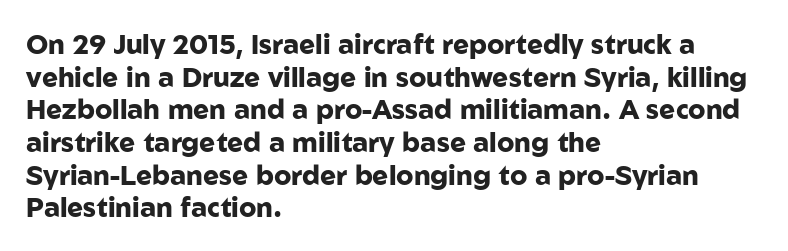
The image shows 27 px bold type, upright; set left-aligned, line spacing 1.21x, normal letter spacing, not underlined.
